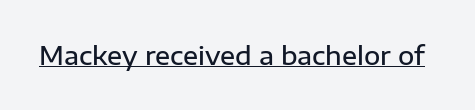
The image shows 25 px text type, upright; set normal letter spacing, underlined.
